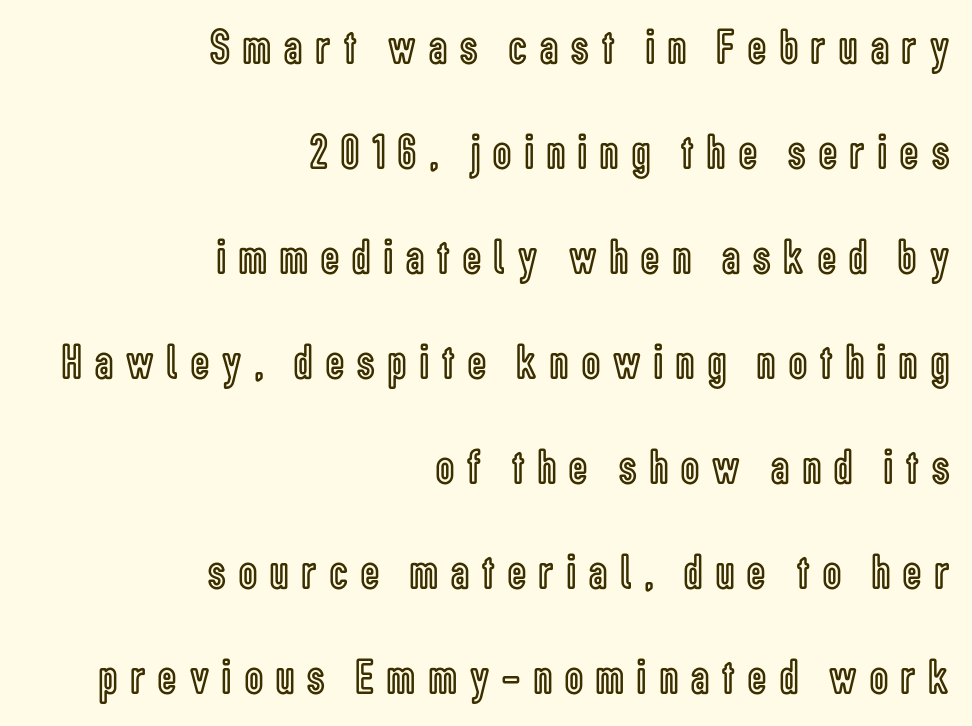
Check the space under the baseline: it is left empty. This sample uses an upright cut, with every glyph sitting square on the baseline. This sample is right-justified, so line beginnings fall wherever the words allow. How are the letters spaced? Widely, with obvious added tracking. The block of text is sparse from top to bottom, with ample space between rows.
